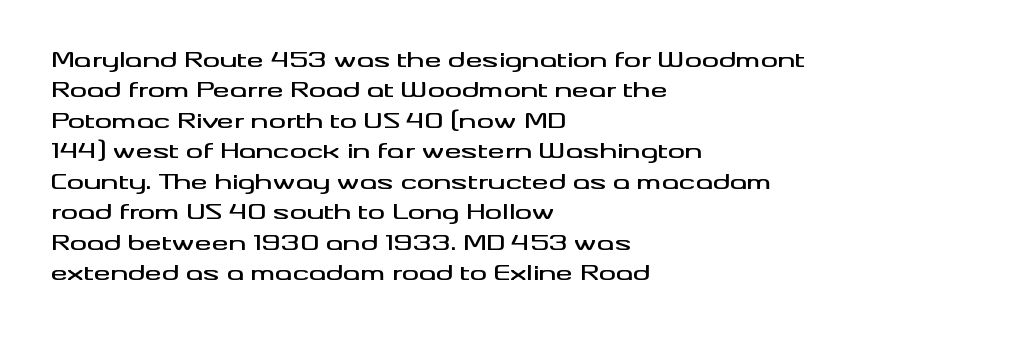
Q: Is the text italic (slanted)? A: No, it is upright.
Q: Is the text underlined? A: No.
Q: How is the paragraph aligned? A: Left-aligned.
Q: Is the spacing between letters normal or unusually wide? A: Normal.
Q: Is the spacing between lines tight, normal or loose? A: Normal.
